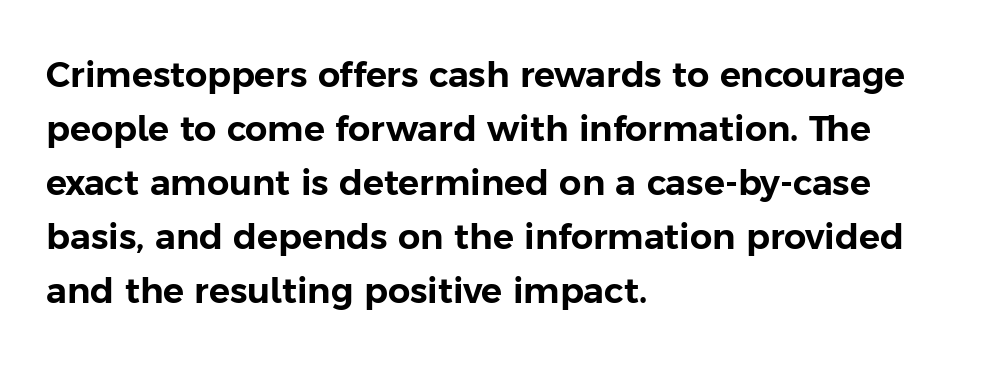
Q: Is the text italic (slanted)? A: No, it is upright.
Q: Is the typeface a serif or a sans-serif typeface? A: Sans-serif.
Q: Is the text underlined? A: No.
Q: How is the paragraph aligned? A: Left-aligned.
Q: Is the spacing between letters normal or unusually wide? A: Normal.
Q: Is the spacing between lines tight, normal or loose? A: Normal.
Q: Width (condensed, normal, or wide)? A: Normal.
Q: Stroke contrast? A: Low.
Q: x-height? A: Medium.
Q: Monospaced? A: No.
